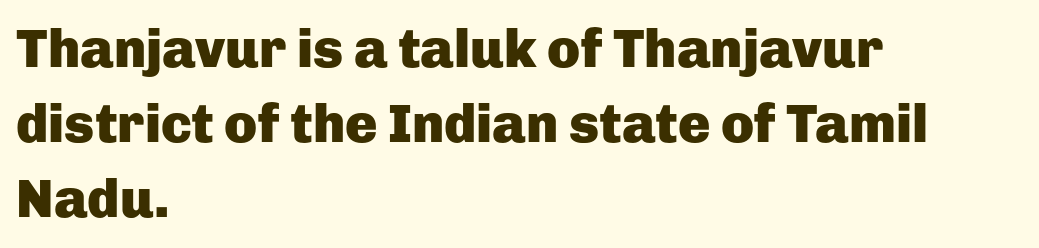
The designer left line spacing at the default. Typesetter's note: full bold, strokes at maximum text heaviness. This rendering uses left alignment, leaving the right contour irregular. This rendering features lettering with no underline. Nothing unusual about the tracking: characters are spaced as the font intends.
